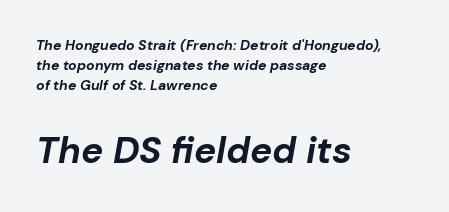
{"italic": "yes", "lean": "right", "slant_degrees": 10, "bold": "yes", "weight": "bold", "width": "normal", "stroke_contrast": "low", "x_height": "medium", "monospaced": "no", "underline": "no", "align": "left", "line_spacing": "normal", "line_spacing_ratio": 1.44, "letter_spacing": "normal", "letter_spacing_em": 0.0, "larger_block": "second", "size_ratio": 2.64, "glyph_px": 37}
